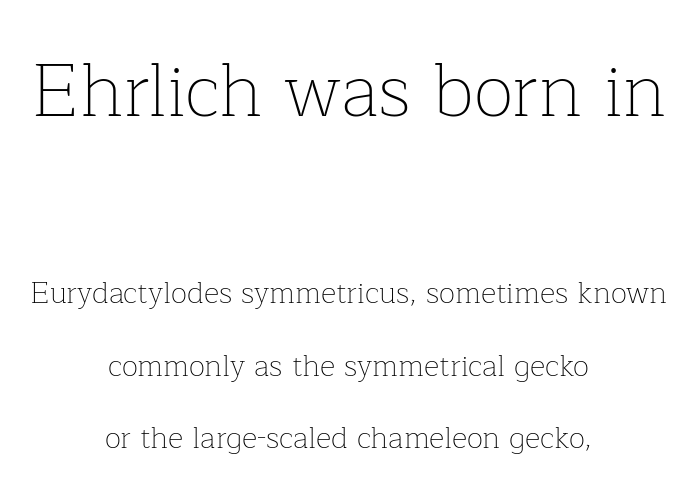
The words here are not underlined. This layout puts the oversized block above and the modest block below. Leftover space on each line is divided equally before and after the words. Old-style or modern, the face here clearly has serifs.
